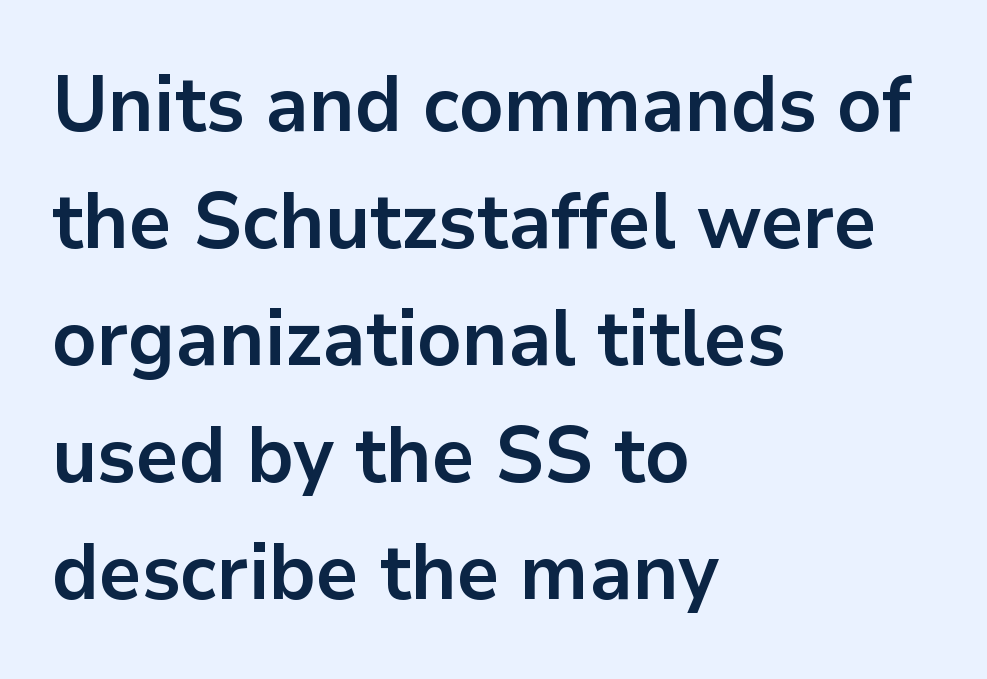
The image shows 78 px bold sans-serif type, upright; set left-aligned, normal line spacing (1.5x), normal letter spacing, not underlined; low stroke contrast and a medium x-height.
